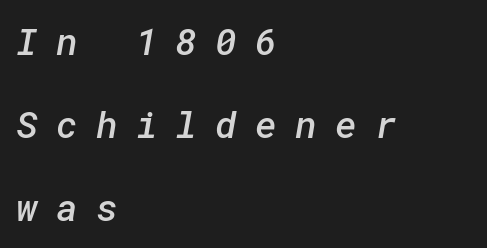
Q: Is the text bold? A: Semi-bold.
Q: Is the typeface a serif or a sans-serif typeface? A: Sans-serif.
Q: Is the text underlined? A: No.
Q: How is the paragraph aligned? A: Left-aligned.
Q: Is the spacing between letters normal or unusually wide? A: Unusually wide.
Q: Is the spacing between lines tight, normal or loose? A: Loose.
Q: Width (condensed, normal, or wide)? A: Normal.
Q: Stroke contrast? A: Low.
Q: x-height? A: Medium.
